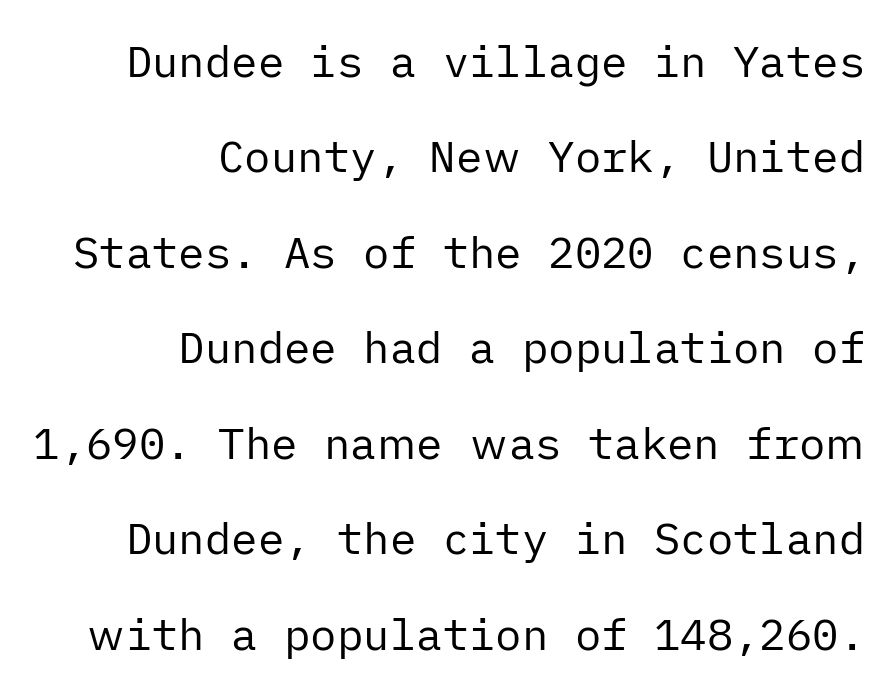
Q: Is the text bold? A: No.
Q: Is the text italic (slanted)? A: No, it is upright.
Q: Is the typeface a serif or a sans-serif typeface? A: Sans-serif.
Q: Is the text underlined? A: No.
Q: How is the paragraph aligned? A: Right-aligned.
Q: Is the spacing between letters normal or unusually wide? A: Normal.
Q: Is the spacing between lines tight, normal or loose? A: Loose.
Q: Width (condensed, normal, or wide)? A: Normal.
Q: Stroke contrast? A: Low.
Q: x-height? A: Medium.
